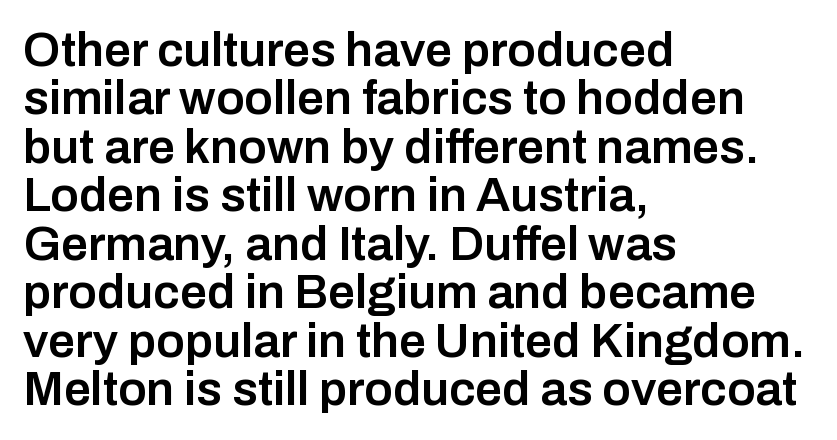
Q: Is the text bold? A: Semi-bold.
Q: Is the text italic (slanted)? A: No, it is upright.
Q: Is the typeface a serif or a sans-serif typeface? A: Sans-serif.
Q: Is the text underlined? A: No.
Q: How is the paragraph aligned? A: Left-aligned.
Q: Is the spacing between letters normal or unusually wide? A: Normal.
Q: Is the spacing between lines tight, normal or loose? A: Tight.
Q: Width (condensed, normal, or wide)? A: Normal.
Q: Stroke contrast? A: Low.
Q: x-height? A: Medium.
Q: Monospaced? A: No.
